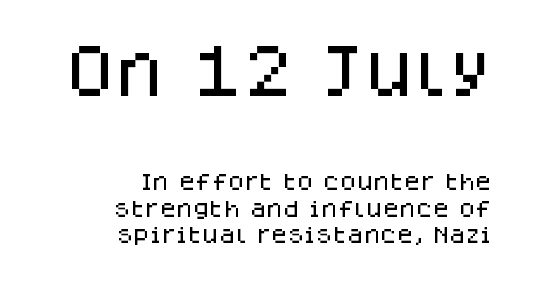
Serif or sans? Sans — the stroke terminals are bare. Upright lettering throughout. Leading: standard. Do the characters align in a grid? No, the font is proportional. This layout puts the oversized block above and the modest block below.
